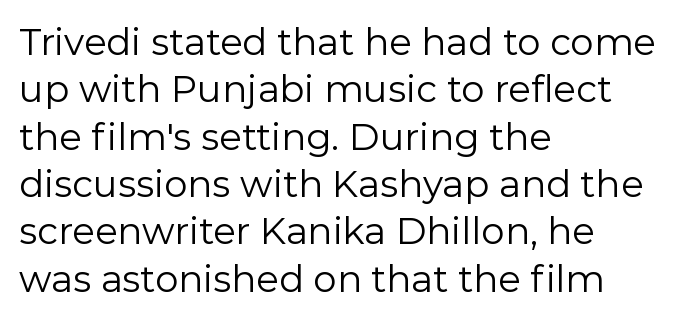
{"serif": "no", "italic": "no", "bold": "no", "weight": "regular", "width": "normal", "x_height": "medium", "monospaced": "no", "underline": "no", "align": "left", "line_spacing": "normal", "line_spacing_ratio": 1.28, "letter_spacing": "normal", "letter_spacing_em": 0.0, "glyph_px": 37}
